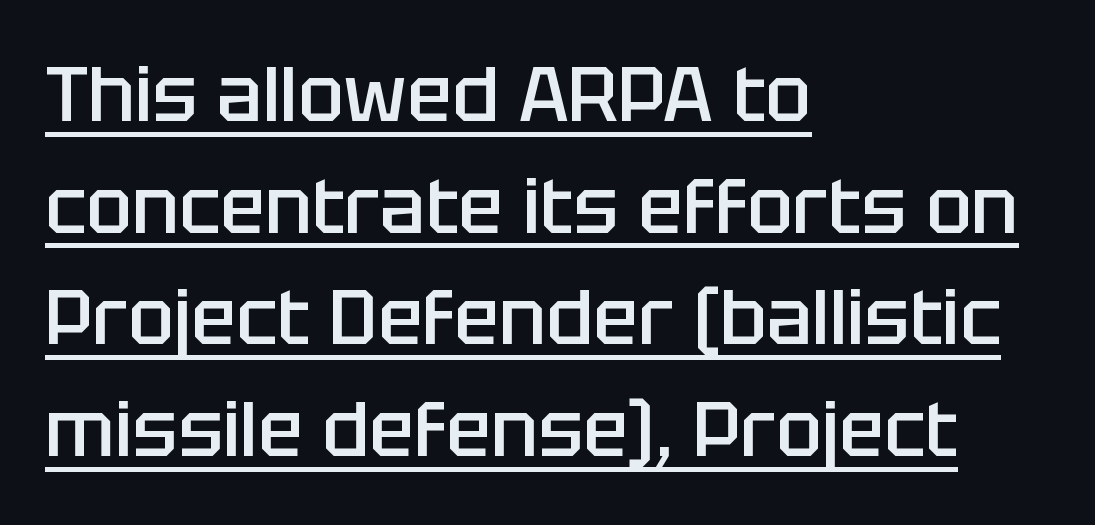
{"serif": "no", "italic": "no", "bold": "semi", "weight": "semibold", "width": "normal", "stroke_contrast": "low", "x_height": "large", "monospaced": "no", "underline": "yes", "align": "left", "line_spacing": "normal", "line_spacing_ratio": 1.47, "letter_spacing": "normal", "letter_spacing_em": 0.0, "glyph_px": 76}
